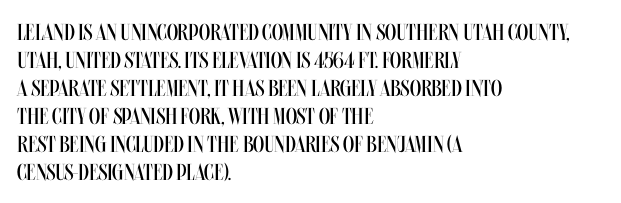
Every stem runs plumb, perpendicular to the baseline. Layout note: lines flush left. Decoration check: the copy has no underline. Short note: letters normally spaced.
